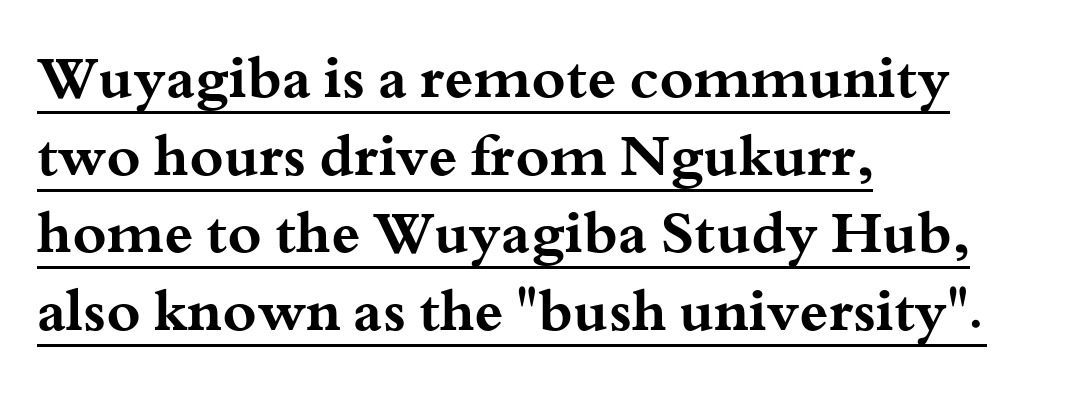
Looks like regular typesetting: each glyph gets only the width it needs. Observe the serifs anchoring each vertical stroke in this sample. The specimen reads as upright at a glance. Honestly, the letter spacing is just normal — you wouldn't notice it.
